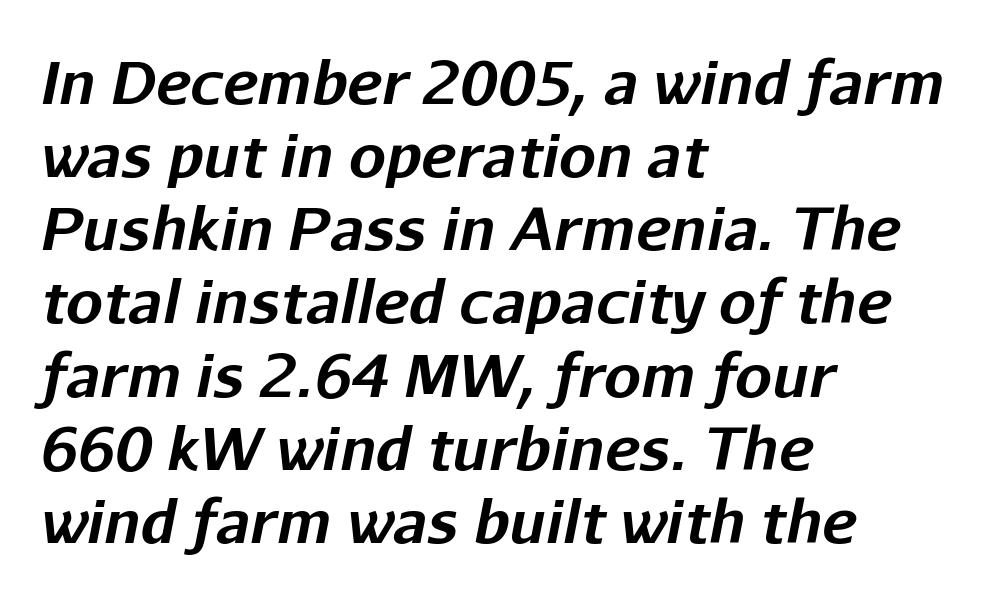
The image shows 59 px bold type, italic (leaning right); set left-aligned, line spacing 1.24x, normal letter spacing, not underlined; low stroke contrast and a medium x-height.
